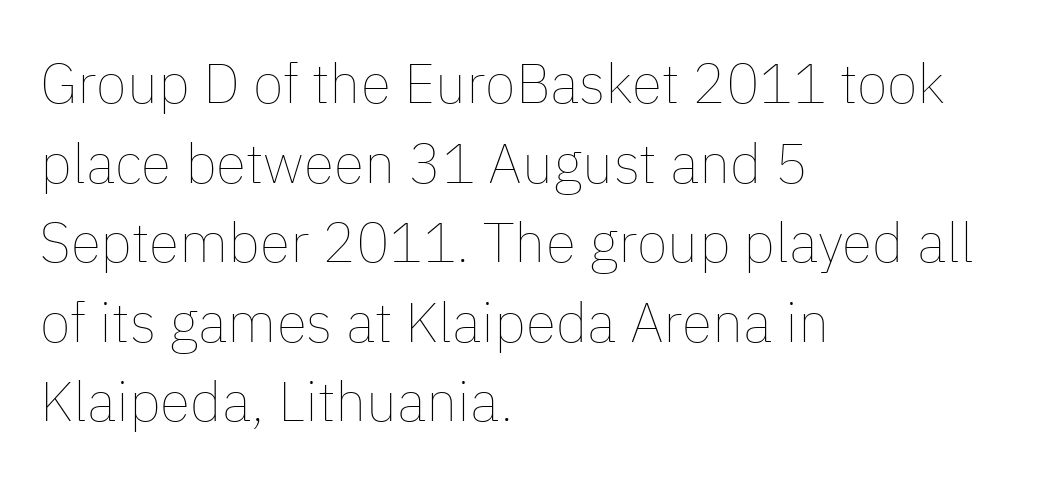
The image shows 56 px thin type, upright; set left-aligned, normal line spacing (1.42x), normal letter spacing, not underlined; low stroke contrast and a medium x-height.
